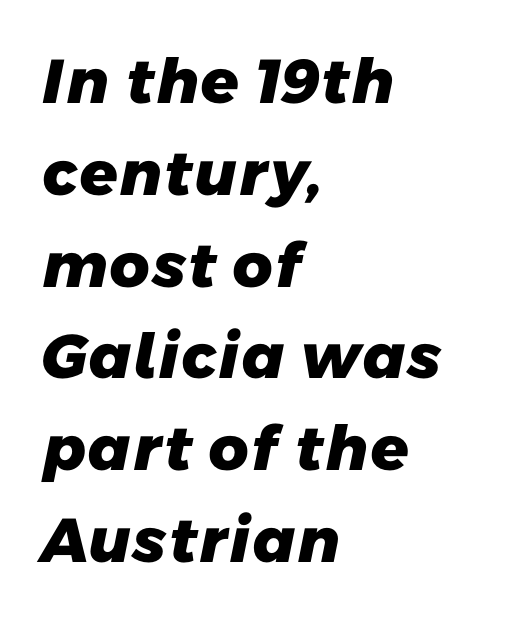
Q: Is the text bold? A: Yes.
Q: Is the typeface a serif or a sans-serif typeface? A: Sans-serif.
Q: Is the text underlined? A: No.
Q: How is the paragraph aligned? A: Left-aligned.
Q: Is the spacing between letters normal or unusually wide? A: Normal.
Q: Is the spacing between lines tight, normal or loose? A: Normal.
Q: Width (condensed, normal, or wide)? A: Normal.
Q: Stroke contrast? A: Low.
Q: x-height? A: Medium.
Q: Monospaced? A: No.
